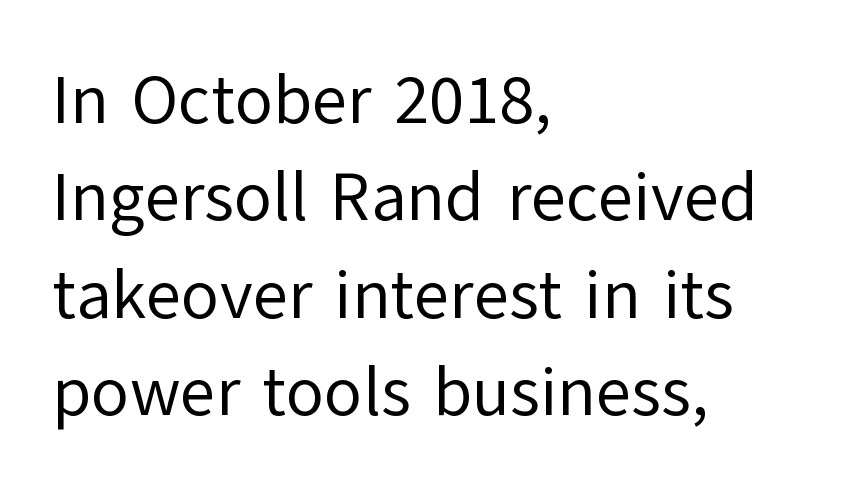
Q: Is the text bold? A: No.
Q: Is the text italic (slanted)? A: No, it is upright.
Q: Is the typeface a serif or a sans-serif typeface? A: Sans-serif.
Q: Is the text underlined? A: No.
Q: How is the paragraph aligned? A: Left-aligned.
Q: Is the spacing between letters normal or unusually wide? A: Normal.
Q: Is the spacing between lines tight, normal or loose? A: Normal.
Q: Width (condensed, normal, or wide)? A: Normal.
Q: Stroke contrast? A: Low.
Q: x-height? A: Medium.
Q: Monospaced? A: No.
